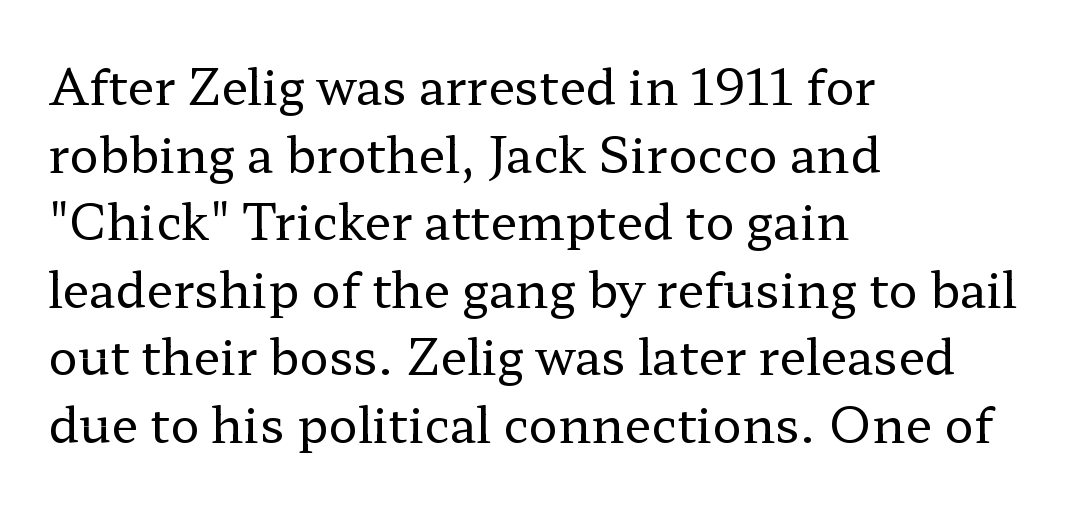
Q: Is the text bold? A: No.
Q: Is the text italic (slanted)? A: No, it is upright.
Q: Is the typeface a serif or a sans-serif typeface? A: Serif.
Q: Is the text underlined? A: No.
Q: How is the paragraph aligned? A: Left-aligned.
Q: Is the spacing between letters normal or unusually wide? A: Normal.
Q: Is the spacing between lines tight, normal or loose? A: Normal.
Q: Width (condensed, normal, or wide)? A: Wide.
Q: Stroke contrast? A: Low.
Q: x-height? A: Medium.
Q: Monospaced? A: No.
